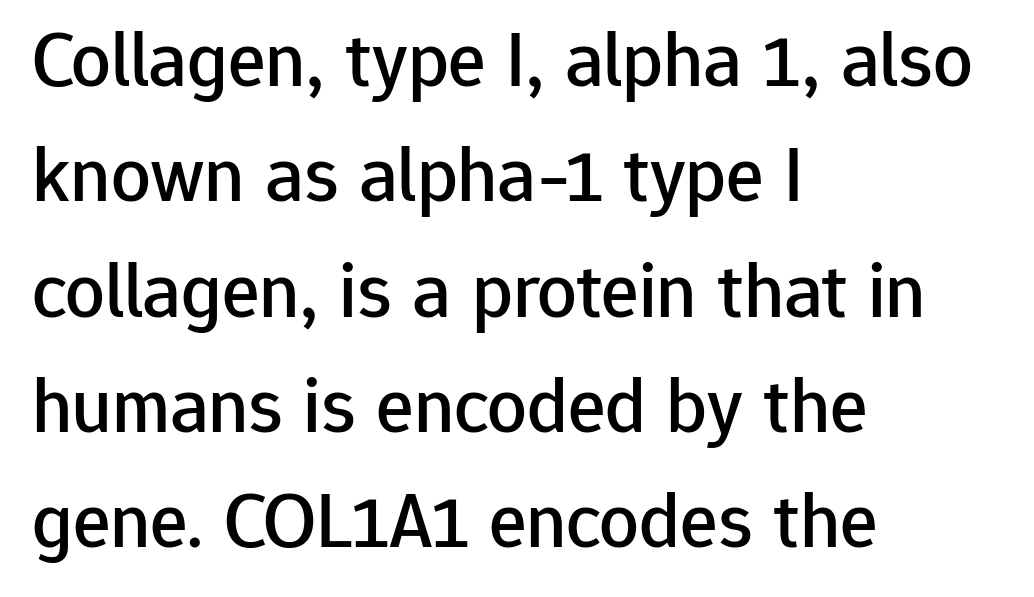
Q: Is the text italic (slanted)? A: No, it is upright.
Q: Is the typeface a serif or a sans-serif typeface? A: Sans-serif.
Q: Is the text underlined? A: No.
Q: How is the paragraph aligned? A: Left-aligned.
Q: Is the spacing between letters normal or unusually wide? A: Normal.
Q: Is the spacing between lines tight, normal or loose? A: Normal.
Q: Width (condensed, normal, or wide)? A: Normal.
Q: Stroke contrast? A: Low.
Q: x-height? A: Medium.
Q: Monospaced? A: No.
